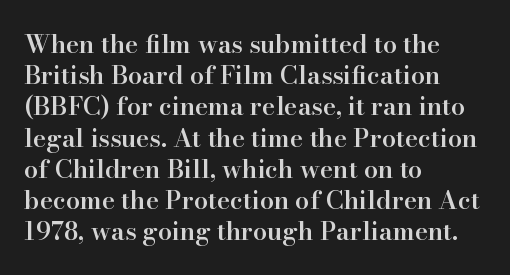
The image shows 25 px text type, upright; set left-aligned, normal line spacing (1.25x), normal letter spacing, not underlined.
